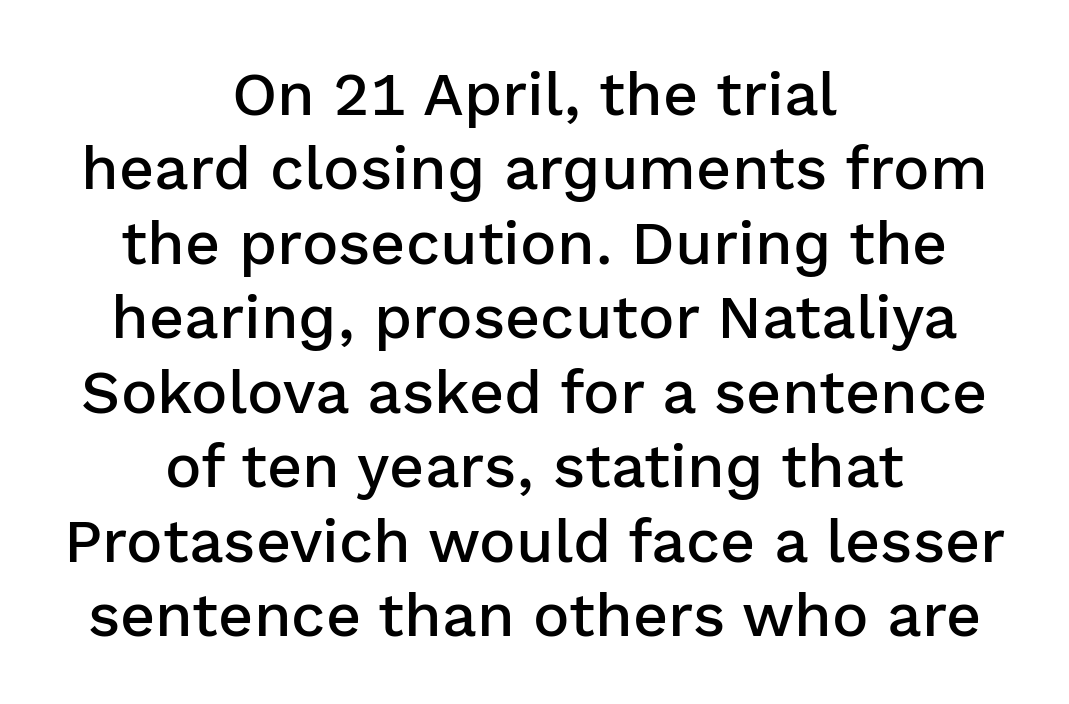
Q: Is the text bold? A: Semi-bold.
Q: Is the text italic (slanted)? A: No, it is upright.
Q: Is the typeface a serif or a sans-serif typeface? A: Sans-serif.
Q: Is the text underlined? A: No.
Q: How is the paragraph aligned? A: Centered.
Q: Is the spacing between letters normal or unusually wide? A: Normal.
Q: Width (condensed, normal, or wide)? A: Normal.
Q: Stroke contrast? A: Low.
Q: x-height? A: Medium.
Q: Monospaced? A: No.
